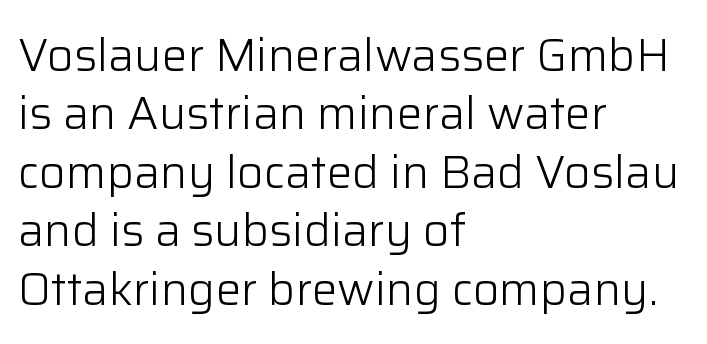
Typographically, this falls in the sans-serif category. These lines are rendered in a variable-pitch font. Evenly set lines give the paragraph a standard silhouette. The text block is weighted toward the left margin, trailing off unevenly rightward. Decoration check: the copy has no underline. Every character sits straight up, as roman type does.
